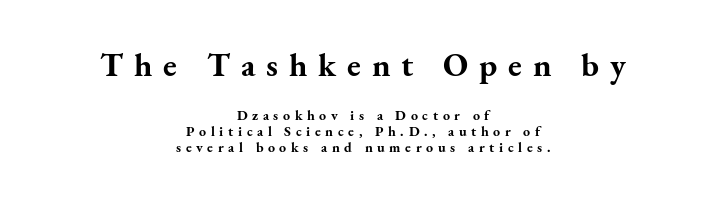
The image shows 33 px bold serif type, upright; set centered, tight line spacing (1.12x), unusually wide letter spacing (+0.33 em), not underlined; the first (top) block is 2.36x larger; medium stroke contrast and a small x-height.
